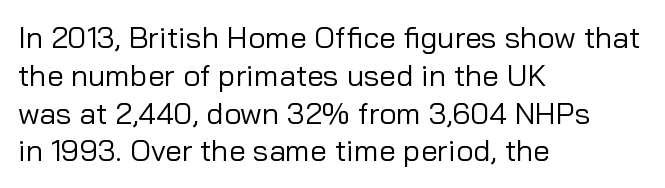
Q: Is the text bold? A: No.
Q: Is the text italic (slanted)? A: No, it is upright.
Q: Is the typeface a serif or a sans-serif typeface? A: Sans-serif.
Q: Is the text underlined? A: No.
Q: How is the paragraph aligned? A: Left-aligned.
Q: Is the spacing between letters normal or unusually wide? A: Normal.
Q: Is the spacing between lines tight, normal or loose? A: Normal.
Q: Width (condensed, normal, or wide)? A: Normal.
Q: Stroke contrast? A: Low.
Q: x-height? A: Medium.
Q: Monospaced? A: No.
